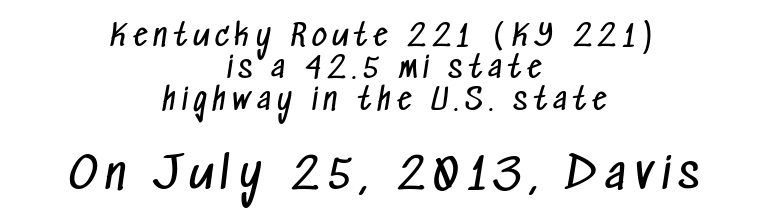
Q: Is the text bold? A: No.
Q: Is the typeface a serif or a sans-serif typeface? A: Sans-serif.
Q: Is the text underlined? A: No.
Q: How is the paragraph aligned? A: Centered.
Q: Is the spacing between letters normal or unusually wide? A: Unusually wide.
Q: Is the spacing between lines tight, normal or loose? A: Tight.
Q: Which block of text is set in a larger size, the first (top) or the second (bottom)? A: The second (bottom) one.
Q: Width (condensed, normal, or wide)? A: Condensed.
Q: Stroke contrast? A: Low.
Q: x-height? A: Medium.
Q: Monospaced? A: No.
